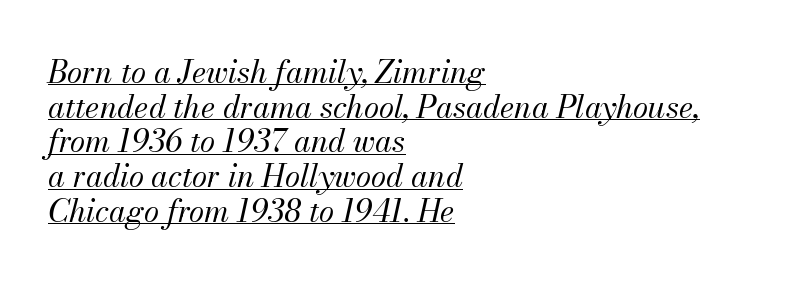
{"italic": "yes", "lean": "right", "slant_degrees": 13, "bold": "no", "weight": "regular", "width": "normal", "stroke_contrast": "medium", "x_height": "small", "monospaced": "no", "underline": "yes", "align": "left", "line_spacing": "tight", "line_spacing_ratio": 1.12, "letter_spacing": "normal", "letter_spacing_em": 0.0, "glyph_px": 31}
